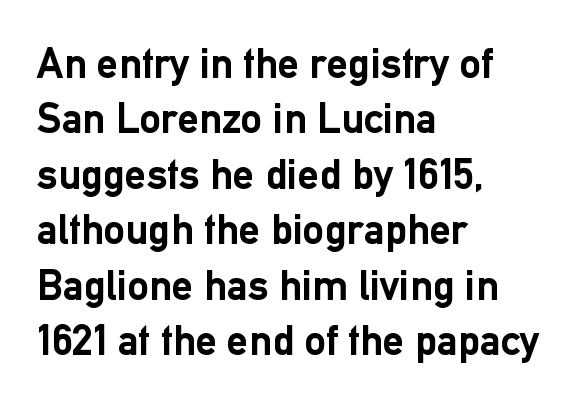
{"serif": "no", "italic": "no", "bold": "yes", "weight": "semibold", "width": "normal", "stroke_contrast": "low", "x_height": "medium", "monospaced": "no", "underline": "no", "align": "left", "line_spacing": "normal", "line_spacing_ratio": 1.29, "letter_spacing": "normal", "letter_spacing_em": 0.0, "glyph_px": 43}
